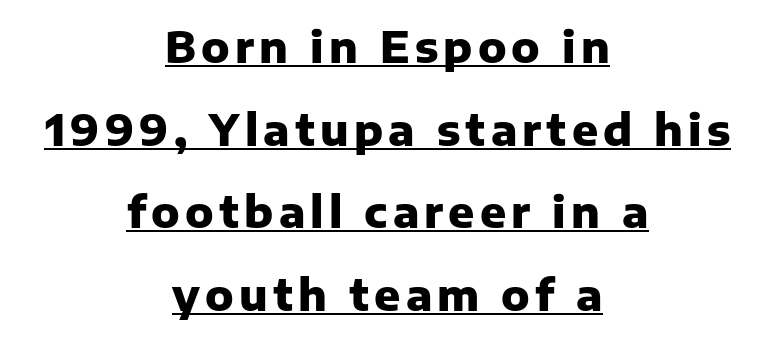
Q: Is the text bold? A: Yes.
Q: Is the text italic (slanted)? A: No, it is upright.
Q: Is the typeface a serif or a sans-serif typeface? A: Sans-serif.
Q: Is the text underlined? A: Yes.
Q: How is the paragraph aligned? A: Centered.
Q: Is the spacing between lines tight, normal or loose? A: Loose.
Q: Width (condensed, normal, or wide)? A: Normal.
Q: Stroke contrast? A: Low.
Q: x-height? A: Medium.
Q: Monospaced? A: No.
